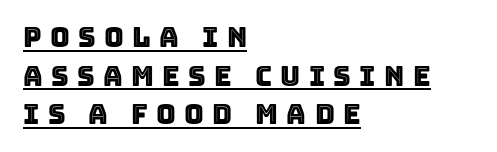
These lines are set flush left with a ragged right edge. Each word looks stretched out because of the extra space between its letters. A typesetter would call this leading conventional body-copy spacing. This sample uses an upright cut, with every glyph sitting square on the baseline. Has an underline been added? It has.
